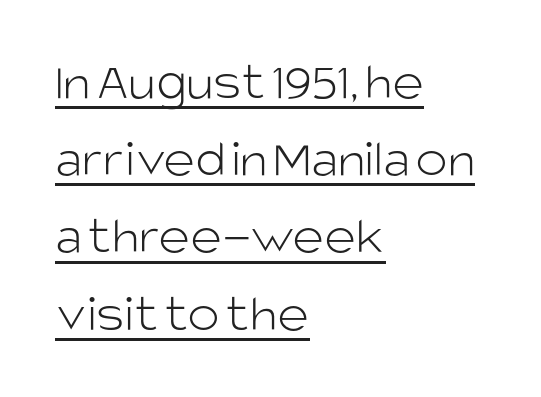
Q: Is the text bold? A: No.
Q: Is the text italic (slanted)? A: No, it is upright.
Q: Is the typeface a serif or a sans-serif typeface? A: Sans-serif.
Q: Is the text underlined? A: Yes.
Q: How is the paragraph aligned? A: Left-aligned.
Q: Is the spacing between letters normal or unusually wide? A: Normal.
Q: Is the spacing between lines tight, normal or loose? A: Normal.
Q: Width (condensed, normal, or wide)? A: Normal.
Q: Stroke contrast? A: Low.
Q: x-height? A: Large.
Q: Monospaced? A: No.
